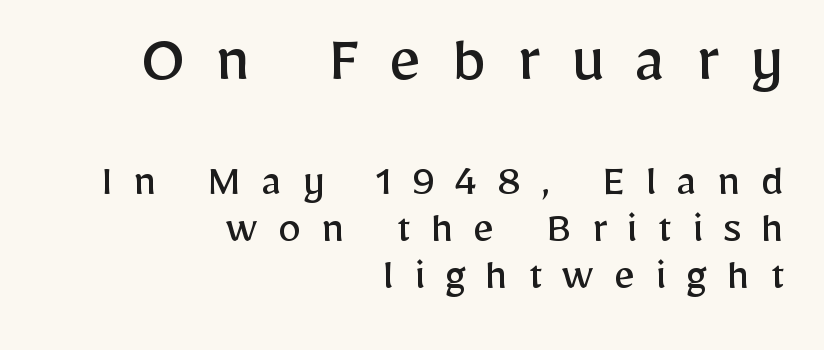
Q: Is the text bold? A: No.
Q: Is the text italic (slanted)? A: No, it is upright.
Q: Is the typeface a serif or a sans-serif typeface? A: Sans-serif.
Q: Is the text underlined? A: No.
Q: How is the paragraph aligned? A: Right-aligned.
Q: Is the spacing between letters normal or unusually wide? A: Unusually wide.
Q: Is the spacing between lines tight, normal or loose? A: Tight.
Q: Which block of text is set in a larger size, the first (top) or the second (bottom)? A: The first (top) one.
Q: Width (condensed, normal, or wide)? A: Normal.
Q: Stroke contrast? A: Low.
Q: x-height? A: Medium.
Q: Monospaced? A: No.
